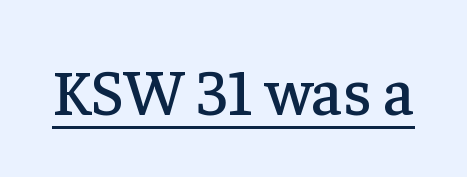
{"serif": "yes", "italic": "no", "width": "normal", "stroke_contrast": "low", "x_height": "medium", "monospaced": "no", "underline": "yes", "letter_spacing": "normal", "letter_spacing_em": 0.0, "glyph_px": 64}
